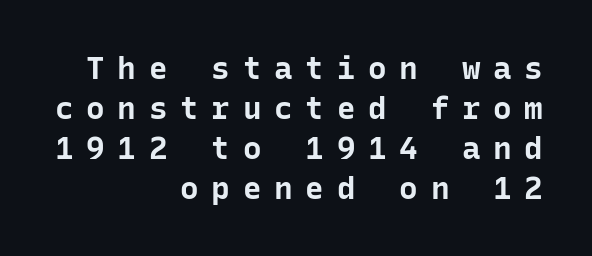
Q: Is the text bold? A: Yes.
Q: Is the text italic (slanted)? A: No, it is upright.
Q: Is the typeface a serif or a sans-serif typeface? A: Sans-serif.
Q: Is the text underlined? A: No.
Q: How is the paragraph aligned? A: Right-aligned.
Q: Is the spacing between letters normal or unusually wide? A: Unusually wide.
Q: Is the spacing between lines tight, normal or loose? A: Normal.
Q: Width (condensed, normal, or wide)? A: Normal.
Q: Stroke contrast? A: Low.
Q: x-height? A: Medium.
Q: Monospaced? A: Yes.
